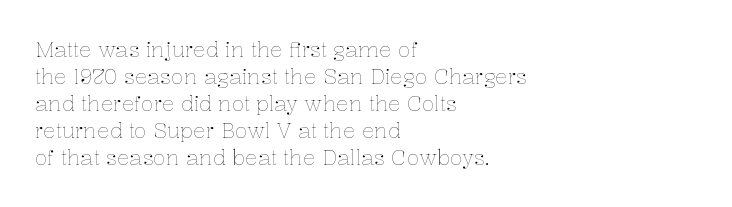
{"italic": "no", "bold": "no", "underline": "no", "align": "left", "line_spacing": "normal", "line_spacing_ratio": 1.28, "letter_spacing": "normal", "letter_spacing_em": 0.0, "glyph_px": 21}
